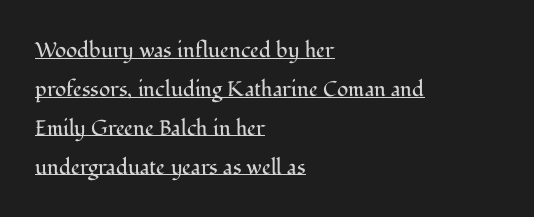
The image shows 21 px text type, upright; set left-aligned, line spacing 1.85x, normal letter spacing, underlined.
